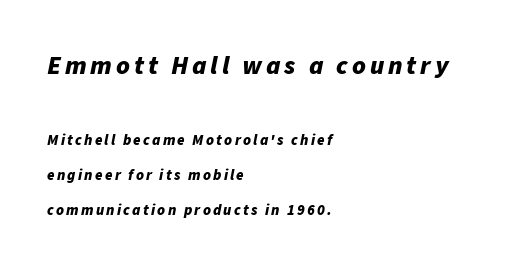
The image shows 26 px bold type, italic (leaning right); set left-aligned, loose line spacing (2.34x), not underlined; the first (top) block is 1.73x larger.
